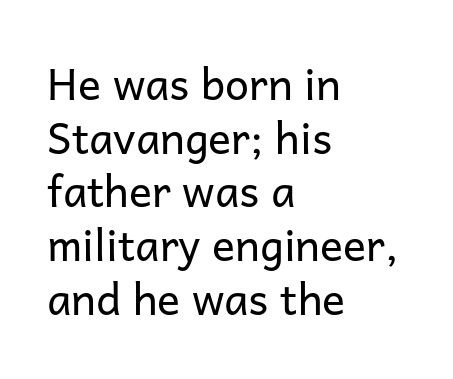
Q: Is the text bold? A: No.
Q: Is the text italic (slanted)? A: No, it is upright.
Q: Is the typeface a serif or a sans-serif typeface? A: Sans-serif.
Q: Is the text underlined? A: No.
Q: How is the paragraph aligned? A: Left-aligned.
Q: Is the spacing between letters normal or unusually wide? A: Normal.
Q: Is the spacing between lines tight, normal or loose? A: Normal.
Q: Width (condensed, normal, or wide)? A: Normal.
Q: Stroke contrast? A: Low.
Q: x-height? A: Medium.
Q: Monospaced? A: No.
